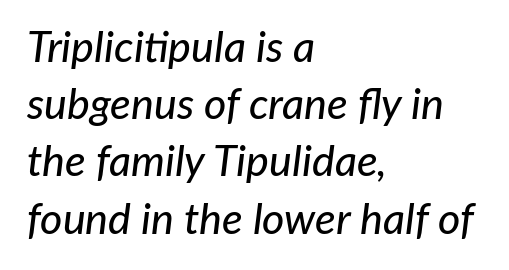
Q: Is the text italic (slanted)? A: Yes, it leans right by about 7 degrees.
Q: Is the text underlined? A: No.
Q: How is the paragraph aligned? A: Left-aligned.
Q: Is the spacing between letters normal or unusually wide? A: Normal.
Q: Is the spacing between lines tight, normal or loose? A: Normal.
Q: Width (condensed, normal, or wide)? A: Normal.
Q: Stroke contrast? A: Low.
Q: x-height? A: Medium.
Q: Monospaced? A: No.
